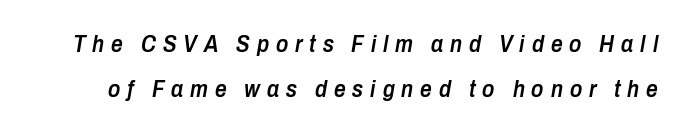
Just letters on the line, the space beneath them empty. Each new line begins a long way beneath the previous one. Firm but not heavy-handed strokes: this text is semibold. The gaps between neighbouring characters are conspicuously large. Looking at the ascenders, they clearly lean.
